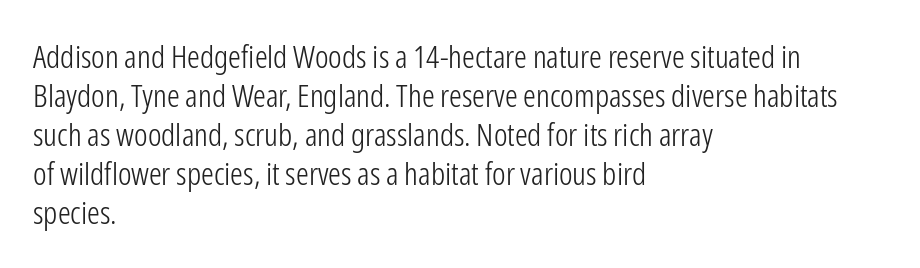
The image shows 32 px light, condensed sans-serif type, upright; set left-aligned, line spacing 1.22x, normal letter spacing, not underlined; low stroke contrast and a medium x-height.
